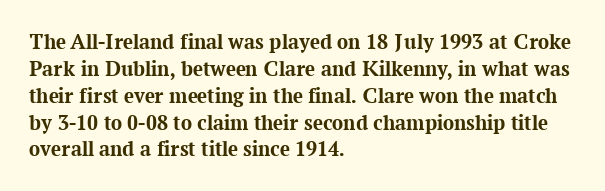
{"italic": "no", "bold": "yes", "underline": "no", "align": "left", "line_spacing_ratio": 1.22, "letter_spacing": "normal", "letter_spacing_em": 0.0, "glyph_px": 22}
